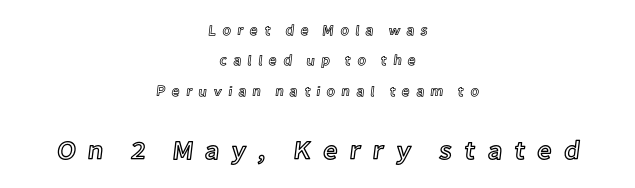
Q: Is the text italic (slanted)? A: Yes.
Q: Is the text underlined? A: No.
Q: How is the paragraph aligned? A: Centered.
Q: Is the spacing between letters normal or unusually wide? A: Unusually wide.
Q: Is the spacing between lines tight, normal or loose? A: Loose.
Q: Which block of text is set in a larger size, the first (top) or the second (bottom)? A: The second (bottom) one.
